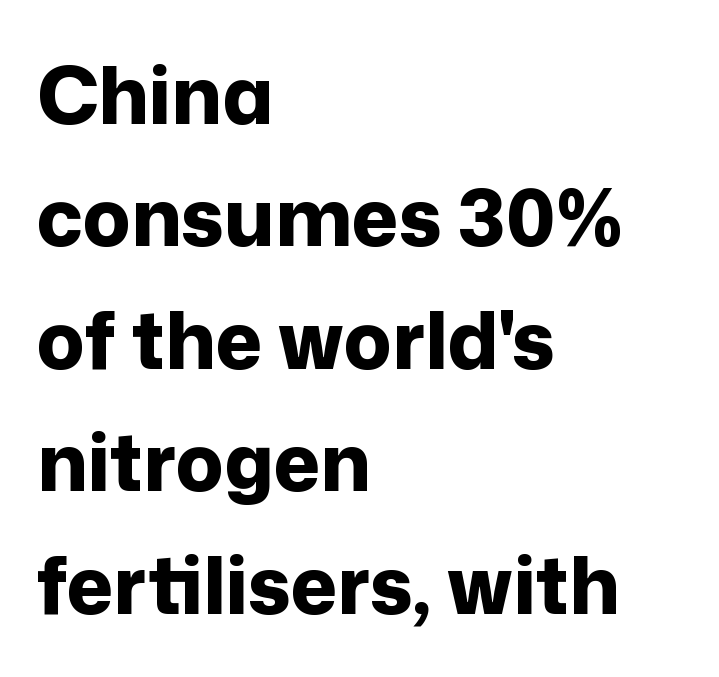
The image shows 79 px bold sans-serif type, upright; set left-aligned, normal line spacing (1.55x), normal letter spacing, not underlined; low stroke contrast and a medium x-height.
